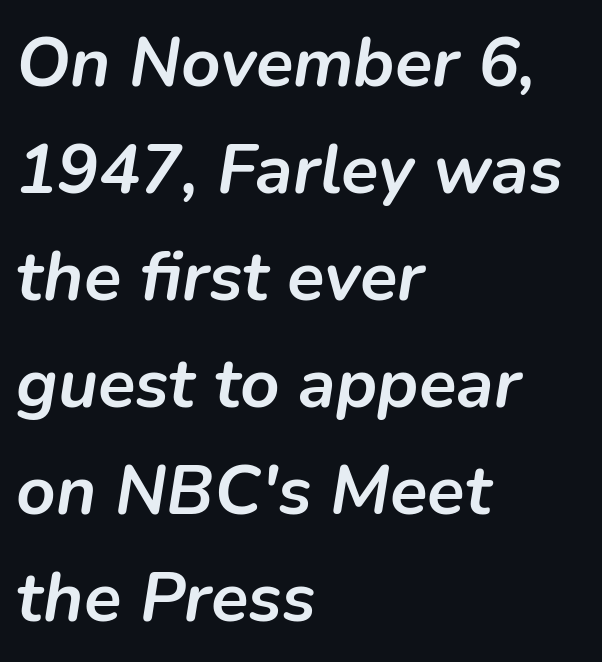
The ragged edge is on the right, which tells us the setting is flush left. You could not count columns in this text — the font is proportionally spaced. Words appear dense and cohesive because spacing is normal. The vertical gap from one line to the next is medium. Pretty heavy lettering here — definitely bold.
